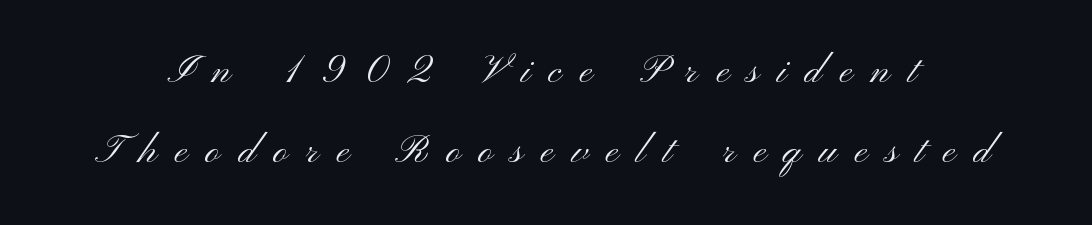
The image shows 39 px light, wide sans-serif type; set loose line spacing (2.05x), unusually wide letter spacing (+0.47 em), not underlined; medium stroke contrast and a small x-height.
